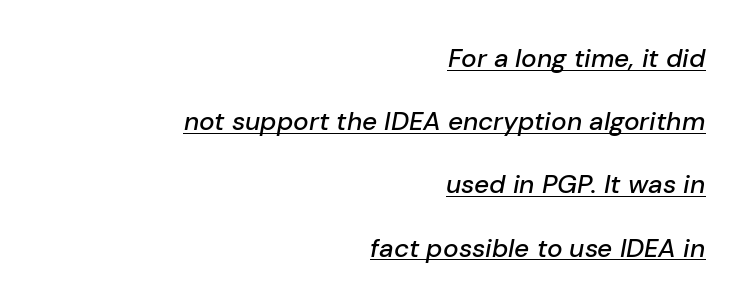
The image shows 26 px text type, italic (leaning right); set right-aligned, loose line spacing (2.43x), normal letter spacing, underlined.
